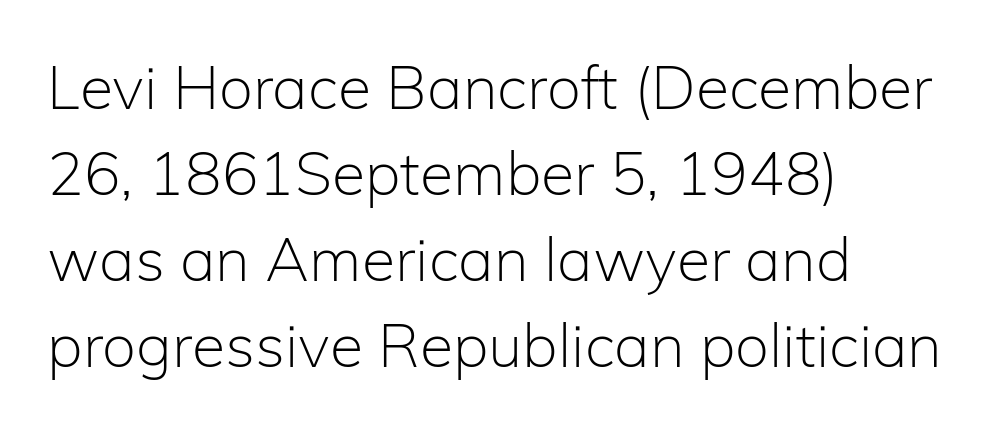
Weight: in the light-to-regular range. A normal amount of white space separates one row of letters from the next. The tracking reads as untouched default to a designer's eye. If you drew a line through each stem, it would be perfectly vertical. If you drew a ruler down the left edge, every line would touch it. Any mark beneath the type? The region is blank.
